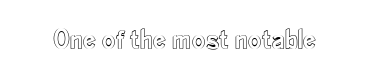
The image shows 29 px condensed type, upright; set normal letter spacing, not underlined; a small x-height.
